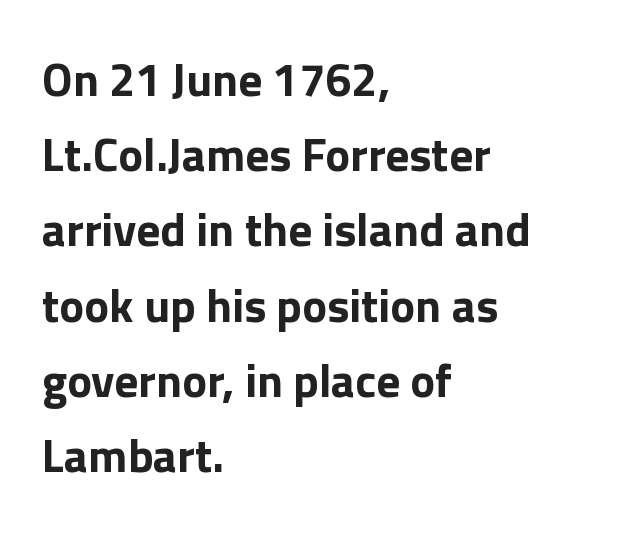
The image shows 47 px bold sans-serif type, upright; set left-aligned, normal line spacing (1.6x), normal letter spacing, not underlined; low stroke contrast and a medium x-height.
